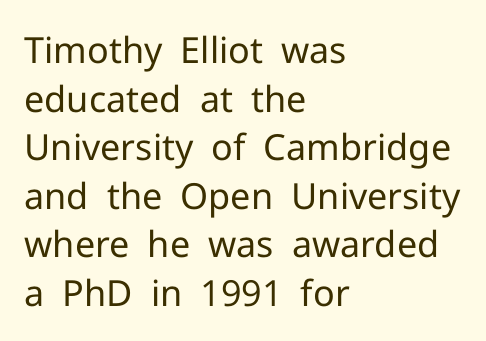
The image shows 36 px regular-weight sans-serif type, upright; set left-aligned, normal line spacing (1.35x), normal letter spacing, not underlined; low stroke contrast and a medium x-height.
